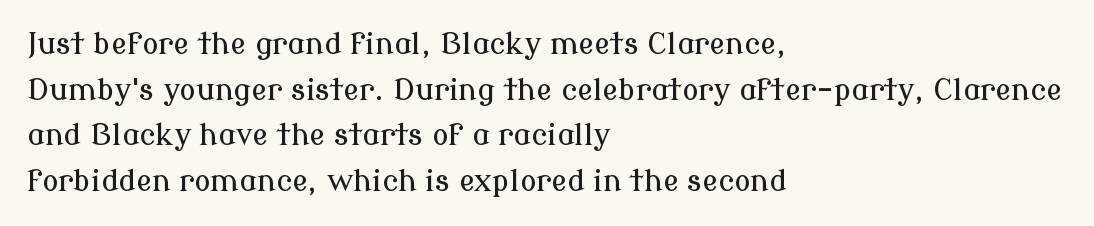
Q: Is the text italic (slanted)? A: No, it is upright.
Q: Is the typeface a serif or a sans-serif typeface? A: Serif.
Q: Is the text underlined? A: No.
Q: How is the paragraph aligned? A: Left-aligned.
Q: Is the spacing between letters normal or unusually wide? A: Normal.
Q: Is the spacing between lines tight, normal or loose? A: Normal.
Q: Width (condensed, normal, or wide)? A: Normal.
Q: Stroke contrast? A: Low.
Q: x-height? A: Medium.
Q: Monospaced? A: No.
